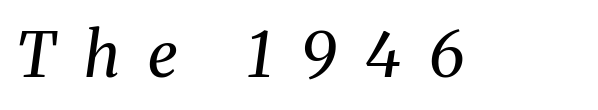
Q: Is the text bold? A: No.
Q: Is the text italic (slanted)? A: Yes, it leans right by about 8 degrees.
Q: Is the typeface a serif or a sans-serif typeface? A: Serif.
Q: Is the text underlined? A: No.
Q: Is the spacing between letters normal or unusually wide? A: Unusually wide.
Q: Width (condensed, normal, or wide)? A: Normal.
Q: Stroke contrast? A: Medium.
Q: x-height? A: Medium.
Q: Monospaced? A: No.
